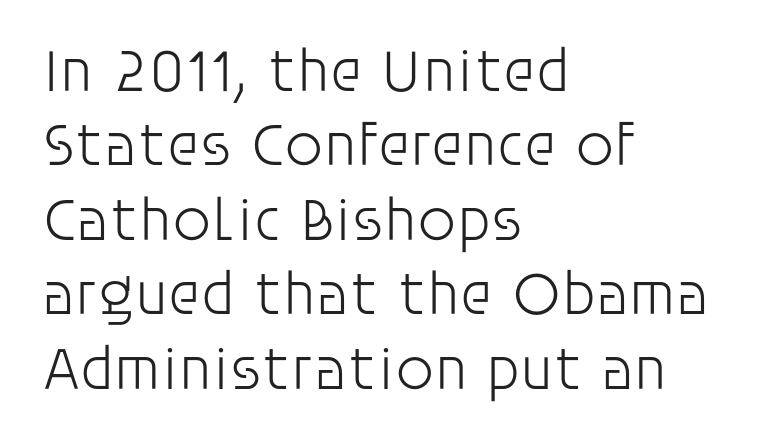
Looks like regular typesetting: each glyph gets only the width it needs. The text block is weighted toward the left margin, trailing off unevenly rightward. Notice how the stems are strictly vertical — no italics here. There is no visible air inserted between adjacent glyphs. Look at the bottom of the vertical strokes: they stop flat, with no serifs. Words float on clear page, feet unadorned.
